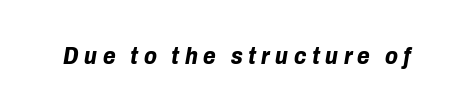
Q: Is the text bold? A: Yes.
Q: Is the text italic (slanted)? A: Yes, it leans right by about 10 degrees.
Q: Is the text underlined? A: No.
Q: Is the spacing between letters normal or unusually wide? A: Unusually wide.
